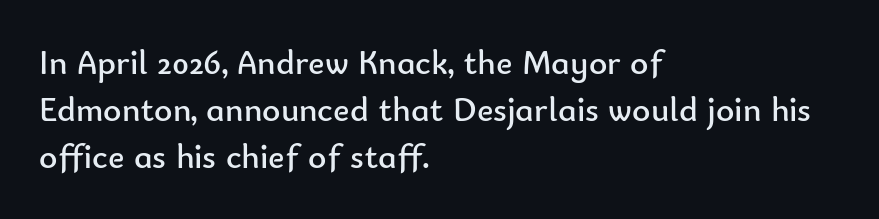
The image shows 35 px regular-weight sans-serif type, upright; set left-aligned, normal line spacing (1.35x), normal letter spacing, not underlined; low stroke contrast and a small x-height.
